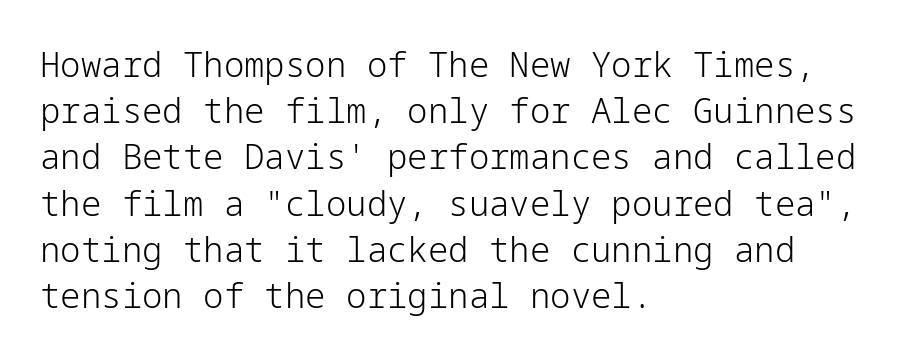
The vertical gap from one line to the next is medium. The letters look calm and open, with moderate or lighter stems. Serifs: no, the terminals of the letterforms are clean. The words here are not underlined. The lines in this sample share a left origin and differ only in where they stop. This sample uses an upright cut, with every glyph sitting square on the baseline.
